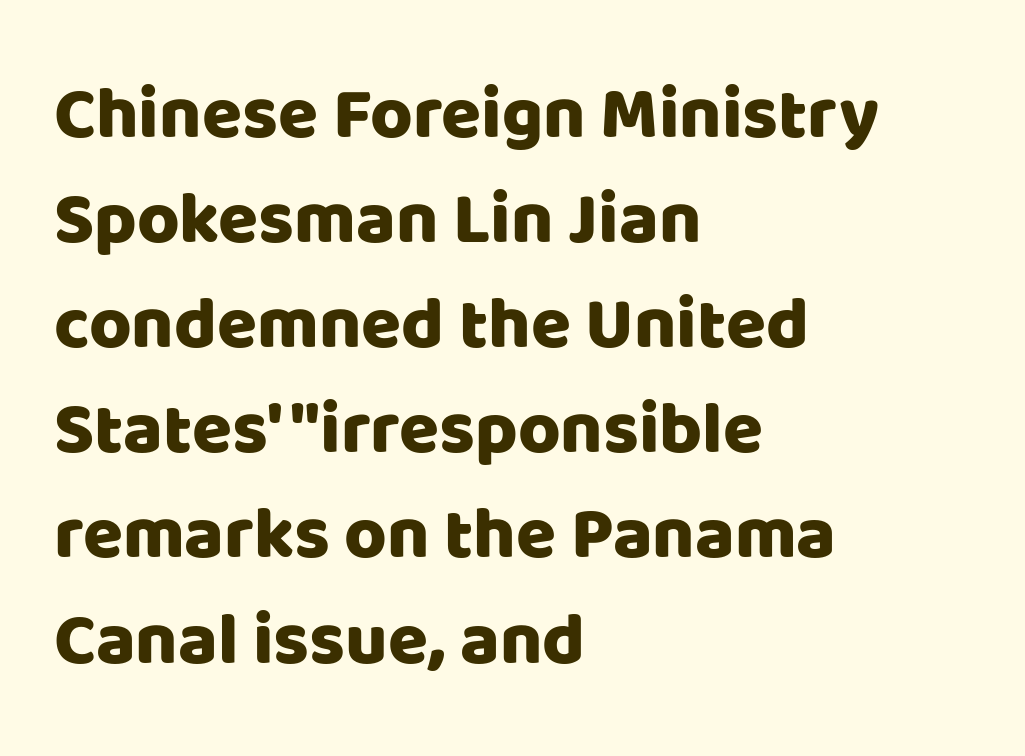
The type is set solid horizontally, with unmodified tracking. The compositor pushed each line to the left boundary. The letters advance in unequal steps, a hallmark of proportional type. These lines sit exactly where default settings would place them. Posture: straight, roman, zero tilt.
